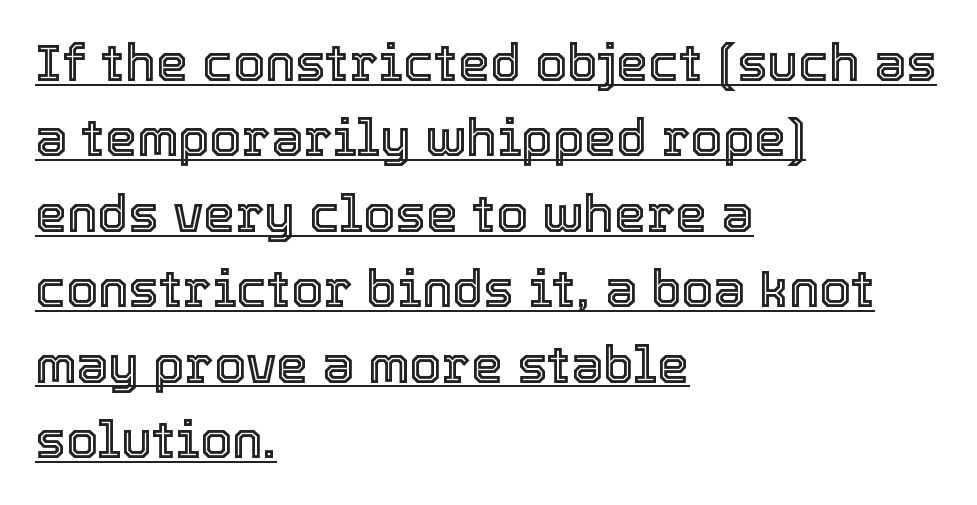
{"italic": "no", "width": "normal", "x_height": "medium", "monospaced": "no", "underline": "yes", "align": "left", "line_spacing": "normal", "line_spacing_ratio": 1.48, "letter_spacing": "normal", "letter_spacing_em": 0.0, "glyph_px": 51}
